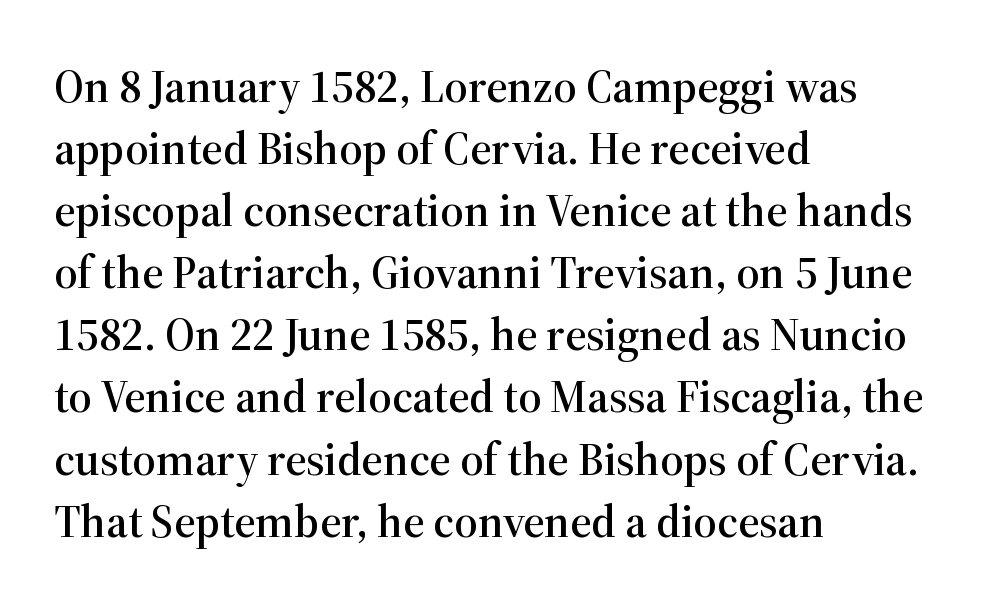
{"serif": "yes", "italic": "no", "width": "normal", "stroke_contrast": "high", "x_height": "medium", "monospaced": "no", "underline": "no", "align": "left", "line_spacing": "normal", "line_spacing_ratio": 1.35, "letter_spacing": "normal", "letter_spacing_em": 0.0, "glyph_px": 46}
